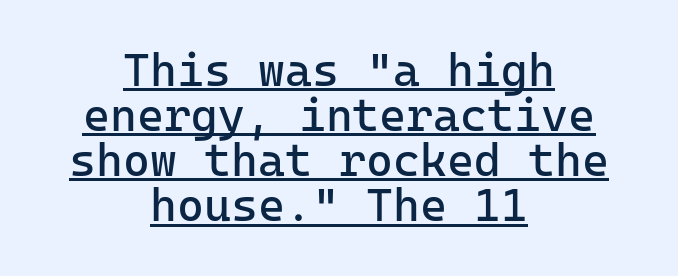
{"serif": "no", "italic": "no", "bold": "no", "weight": "regular", "width": "normal", "stroke_contrast": "low", "x_height": "medium", "monospaced": "yes", "underline": "yes", "align": "center", "line_spacing": "tight", "line_spacing_ratio": 0.98, "letter_spacing": "normal", "letter_spacing_em": 0.0, "glyph_px": 46}
